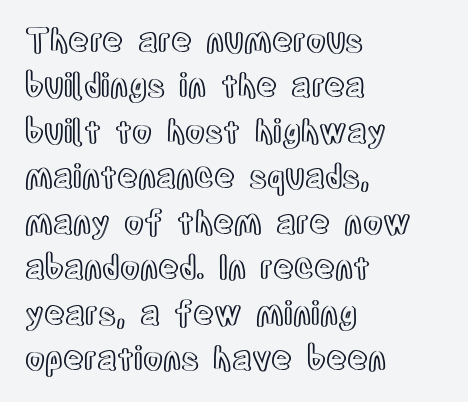
Each letter keeps its own natural width here, so spacing adapts to shape. The area under the type is left untouched. It's the straight-up-and-down kind of type. Each line starts at the same left margin while the right side varies. Does the leading feel generous? No, just average. Words appear dense and cohesive because spacing is normal.
